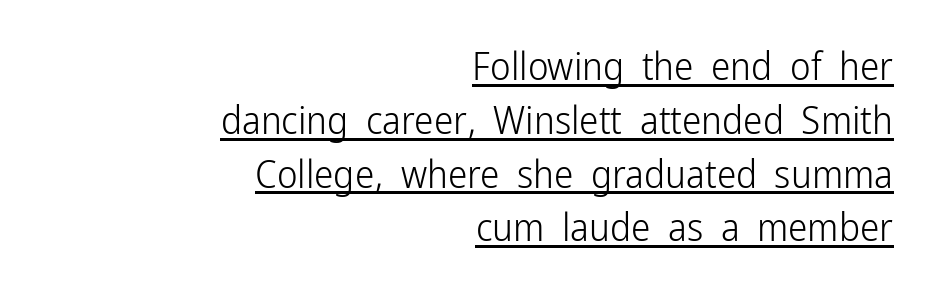
This is roman type, the default non-slanted kind. A student would call this right alignment; a typographer would say flush right, rag left. Successive baselines arrive at the customary interval. How are the letters spaced? Ordinarily, with no added tracking. Varying glyph widths throughout — classic text-font behaviour. Underlined type.
